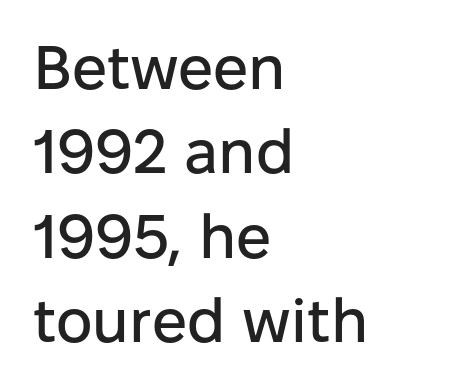
Honestly, the letter spacing is just normal — you wouldn't notice it. The font family rendered here belongs to the sans-serif group. Has an underline been added? It has not. Upright lettering throughout. The block of text has a typical density, with ordinary space between rows. These lines are rendered in a variable-pitch font.
